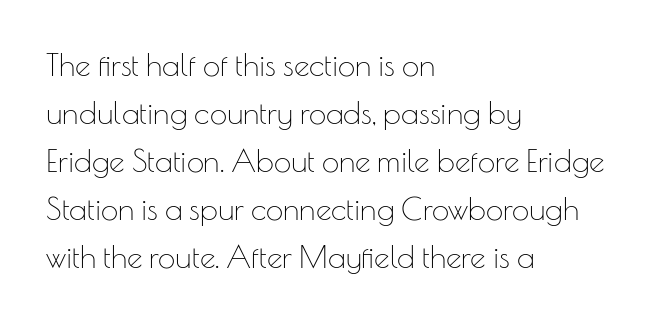
The image shows 31 px thin sans-serif type, upright; set left-aligned, normal line spacing (1.55x), normal letter spacing, not underlined; low stroke contrast and a small x-height.
